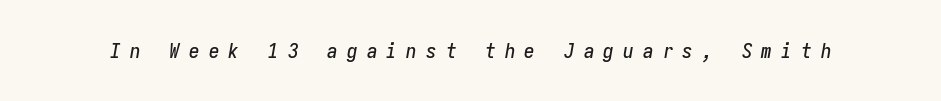
Q: Is the text italic (slanted)? A: Yes, it leans right by about 9 degrees.
Q: Is the text underlined? A: No.
Q: Is the spacing between letters normal or unusually wide? A: Unusually wide.
